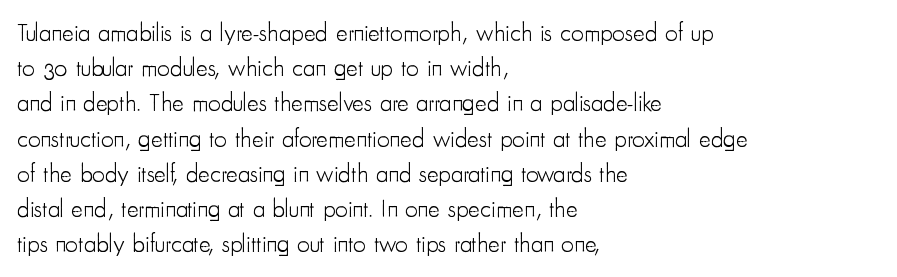
Q: Is the text bold? A: No.
Q: Is the text italic (slanted)? A: No, it is upright.
Q: Is the text underlined? A: No.
Q: How is the paragraph aligned? A: Left-aligned.
Q: Is the spacing between letters normal or unusually wide? A: Normal.
Q: Is the spacing between lines tight, normal or loose? A: Normal.
